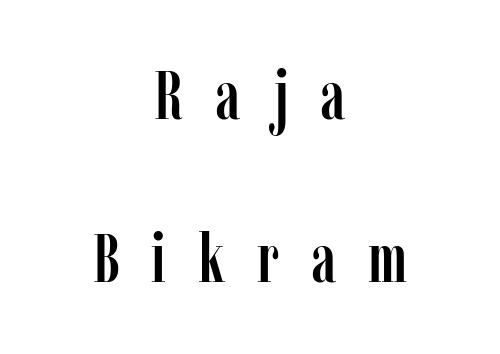
{"serif": "yes", "italic": "no", "width": "condensed", "stroke_contrast": "low", "x_height": "medium", "monospaced": "no", "underline": "no", "align": "center", "line_spacing": "loose", "line_spacing_ratio": 2.4, "letter_spacing": "wide", "letter_spacing_em": 0.47, "glyph_px": 68}
